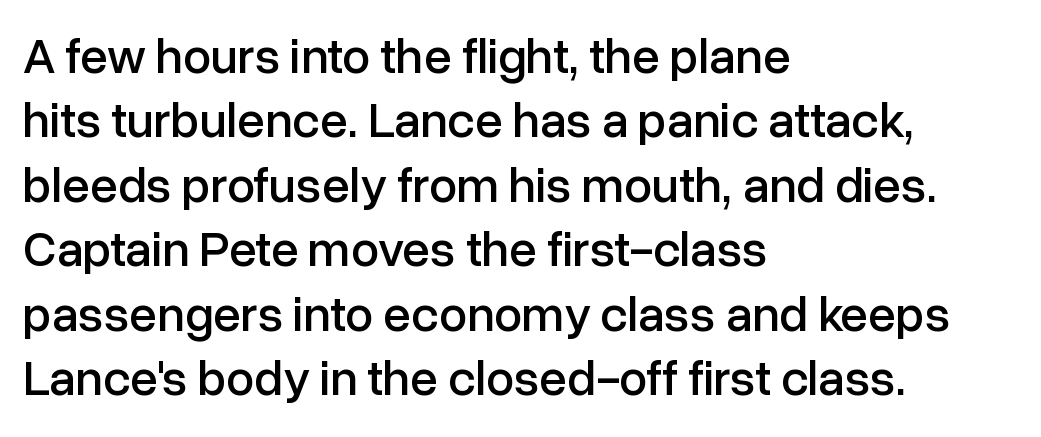
The image shows 50 px sans-serif type, upright; set left-aligned, normal line spacing (1.29x), normal letter spacing, not underlined; low stroke contrast and a medium x-height.
